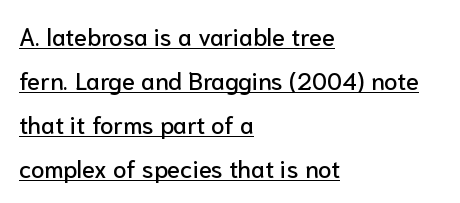
The words here are underlined. No extra tracking has been applied to these lines. All the whitespace from short lines collects on the right. Is there any slant? The stems are plumb.
